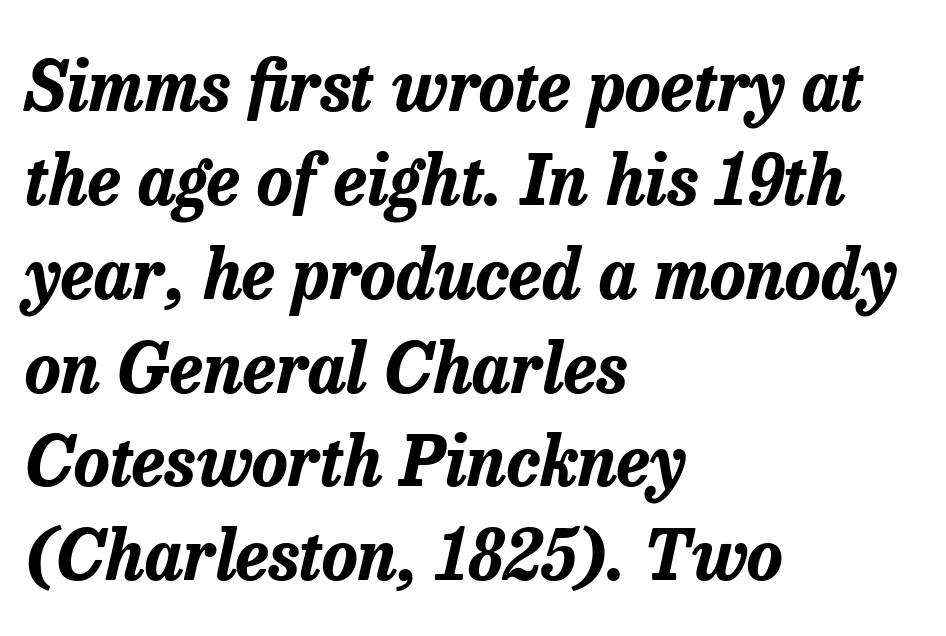
The image shows 68 px bold type, italic (leaning right); set left-aligned, normal line spacing (1.38x), normal letter spacing, not underlined; low stroke contrast and a medium x-height.
